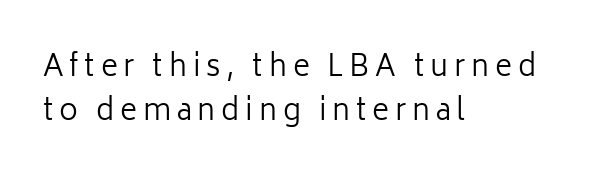
The image shows 29 px regular-weight sans-serif type, upright; set left-aligned, normal line spacing (1.53x), unusually wide letter spacing (+0.2 em), not underlined; low stroke contrast and a medium x-height.
